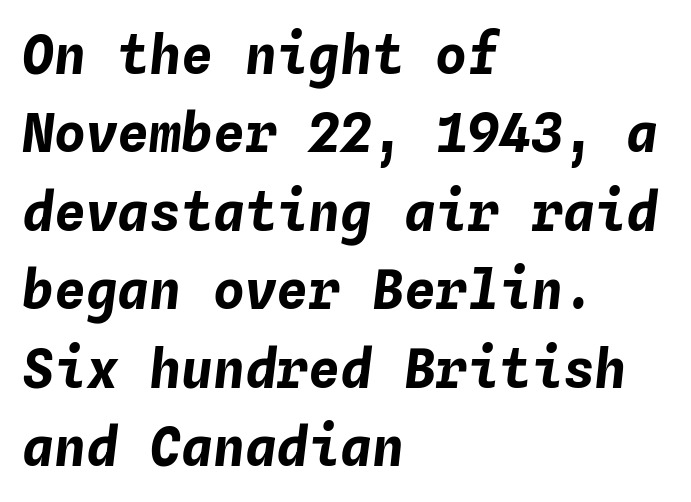
The image shows 53 px bold type, italic (leaning right), monospaced; set left-aligned, normal line spacing (1.48x), normal letter spacing, not underlined; low stroke contrast and a medium x-height.
